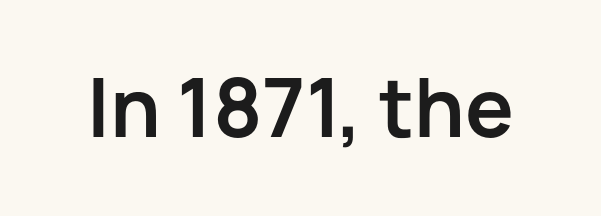
Q: Is the text bold? A: Yes.
Q: Is the text italic (slanted)? A: No, it is upright.
Q: Is the typeface a serif or a sans-serif typeface? A: Sans-serif.
Q: Is the text underlined? A: No.
Q: Is the spacing between letters normal or unusually wide? A: Normal.
Q: Width (condensed, normal, or wide)? A: Normal.
Q: Stroke contrast? A: Low.
Q: x-height? A: Medium.
Q: Monospaced? A: No.
